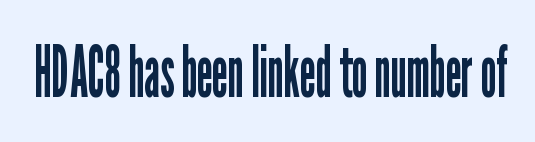
Q: Is the text bold? A: No.
Q: Is the text italic (slanted)? A: No, it is upright.
Q: Is the typeface a serif or a sans-serif typeface? A: Sans-serif.
Q: Is the text underlined? A: No.
Q: Is the spacing between letters normal or unusually wide? A: Normal.
Q: Width (condensed, normal, or wide)? A: Condensed.
Q: Stroke contrast? A: Low.
Q: x-height? A: Medium.
Q: Monospaced? A: No.
